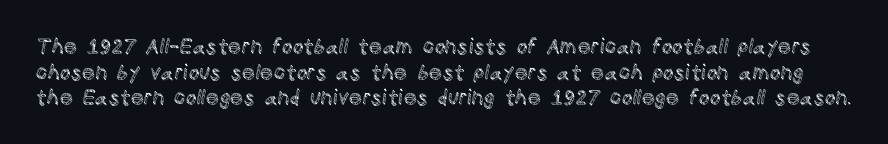
{"underline": "no", "line_spacing_ratio": 1.22, "letter_spacing": "normal", "letter_spacing_em": 0.0, "glyph_px": 21}
